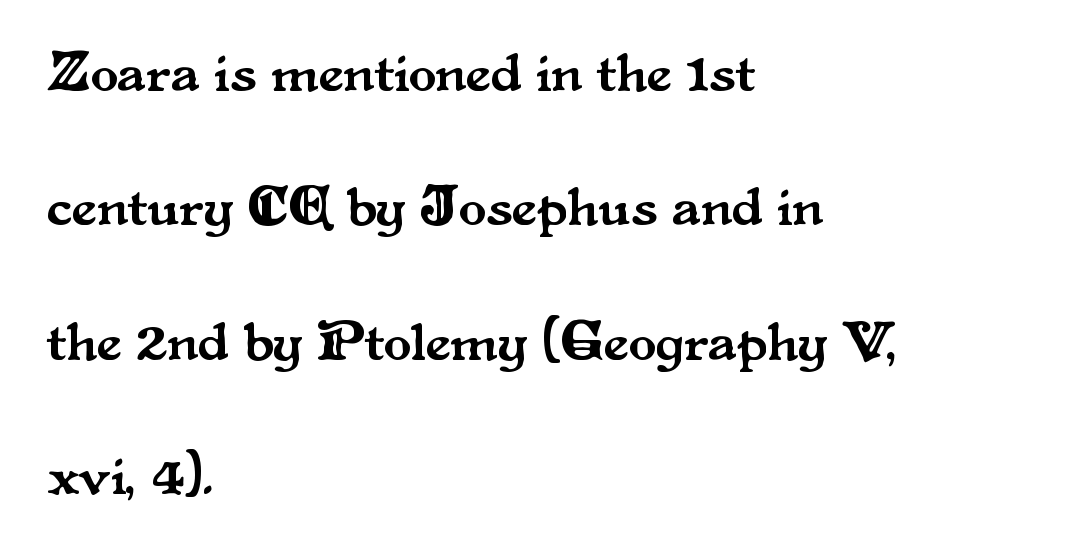
Inter-character spacing is left at the font's built-in metrics. What kind of face is this? One with serifs. Honestly, there is no underline to notice here at all. Horizontally, the lines are justified to the leading edge only.
